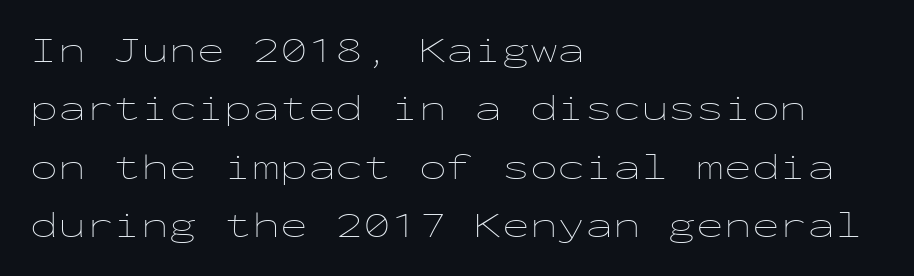
{"italic": "no", "bold": "no", "weight": "thin", "width": "wide", "stroke_contrast": "low", "x_height": "medium", "monospaced": "yes", "underline": "no", "align": "left", "line_spacing": "normal", "line_spacing_ratio": 1.58, "letter_spacing": "normal", "letter_spacing_em": 0.0, "glyph_px": 37}
